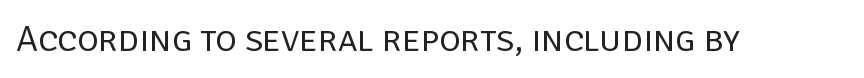
The image shows 37 px regular-weight sans-serif type, upright; set normal letter spacing, not underlined; low stroke contrast and a large x-height.
